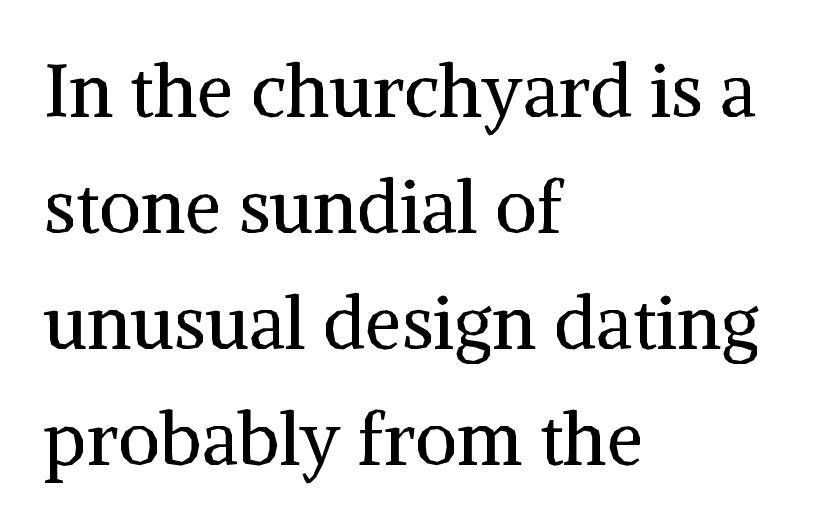
What stands out about the letter spacing? Nothing — it is the standard amount. One glance says typical: line gaps are just what's usual. Is this a fixed-width face? No — the glyphs have proportional, varying widths. Font category for this specimen: serif. The passage is arranged the way most books set body copy — flush left. You can tell it's not italic because the verticals are truly vertical.
